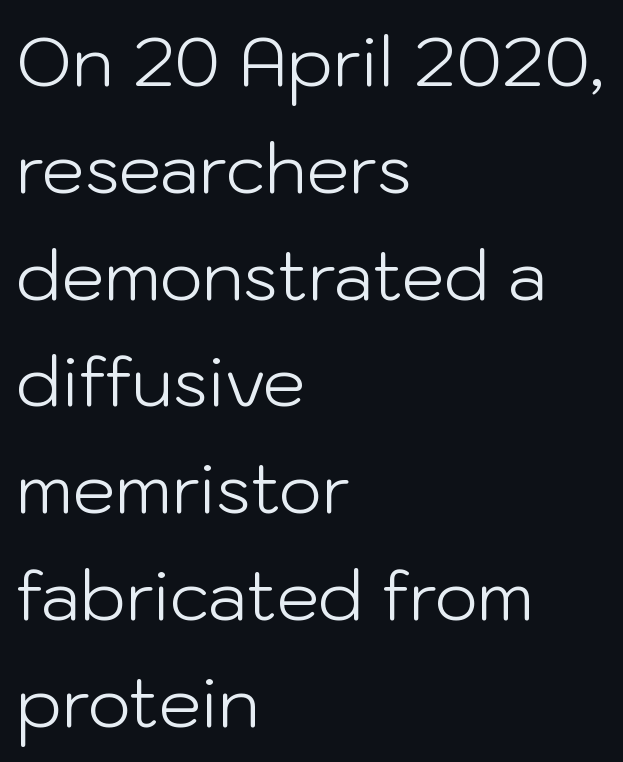
The image shows 68 px light sans-serif type, upright; set left-aligned, normal line spacing (1.57x), normal letter spacing, not underlined; low stroke contrast and a medium x-height.
